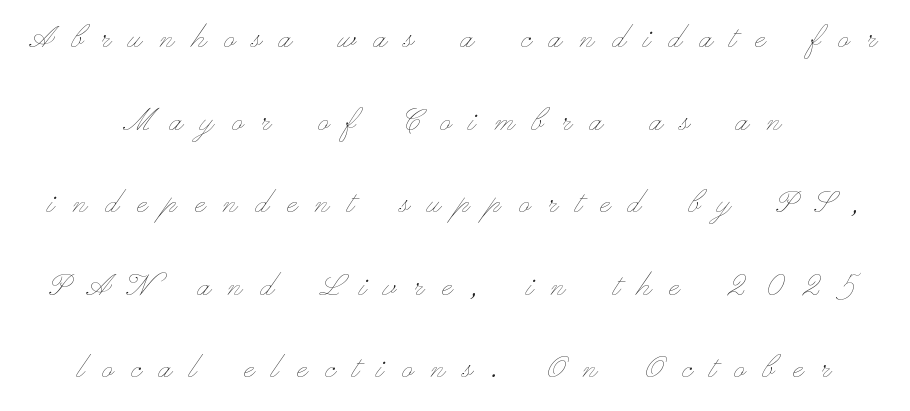
Q: Is the text bold? A: No.
Q: Is the text italic (slanted)? A: Yes.
Q: Is the text underlined? A: No.
Q: Is the spacing between letters normal or unusually wide? A: Unusually wide.
Q: Is the spacing between lines tight, normal or loose? A: Loose.
Q: Width (condensed, normal, or wide)? A: Wide.
Q: Stroke contrast? A: Low.
Q: x-height? A: Small.
Q: Monospaced? A: No.
